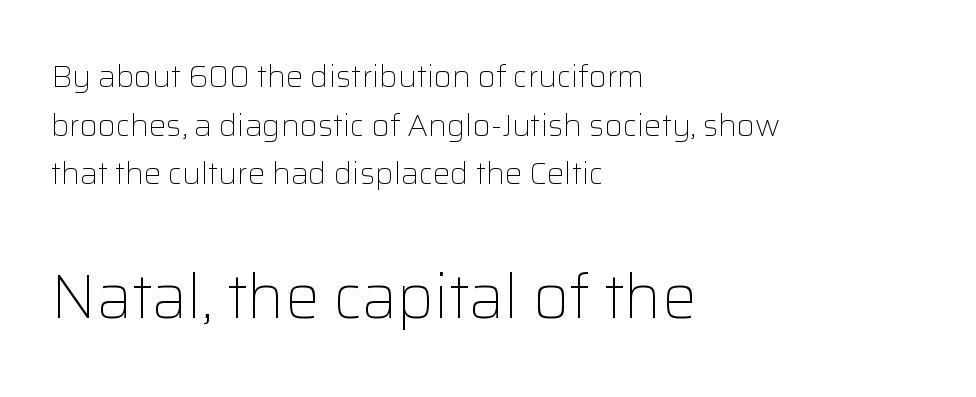
The face used here is proportionally spaced, like ordinary book or web type. Bold? No — there's no thickening of the strokes. The block of text has a typical density, with ordinary space between rows. A typesetter would label this face a sans. The gaps between neighbouring characters are ordinary and unremarkable. The foot of each line stays bare and open.
